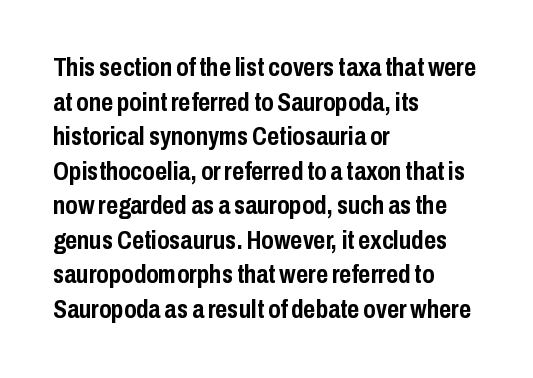
{"italic": "no", "bold": "yes", "underline": "no", "align": "left", "line_spacing": "normal", "line_spacing_ratio": 1.33, "letter_spacing": "normal", "letter_spacing_em": 0.0, "glyph_px": 26}
